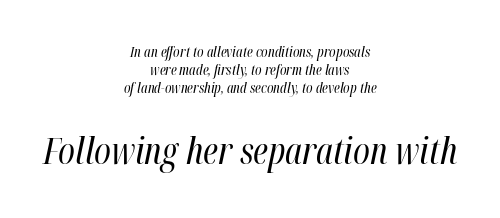
Q: Is the text bold? A: No.
Q: Is the text italic (slanted)? A: Yes, it leans right by about 12 degrees.
Q: Is the text underlined? A: No.
Q: How is the paragraph aligned? A: Centered.
Q: Is the spacing between letters normal or unusually wide? A: Normal.
Q: Is the spacing between lines tight, normal or loose? A: Normal.
Q: Which block of text is set in a larger size, the first (top) or the second (bottom)? A: The second (bottom) one.
Q: Width (condensed, normal, or wide)? A: Condensed.
Q: Stroke contrast? A: High.
Q: x-height? A: Medium.
Q: Monospaced? A: No.
